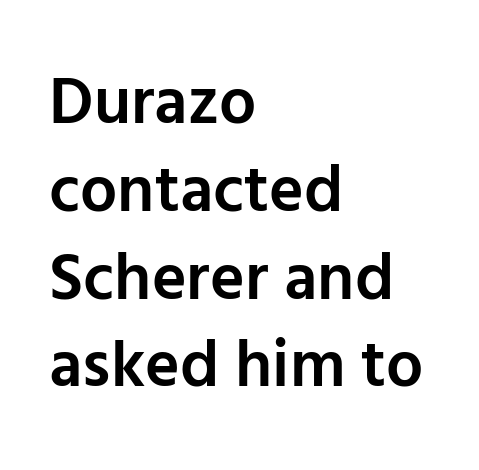
The image shows 66 px semibold sans-serif type, upright; set left-aligned, normal line spacing (1.33x), normal letter spacing, not underlined; low stroke contrast and a medium x-height.
